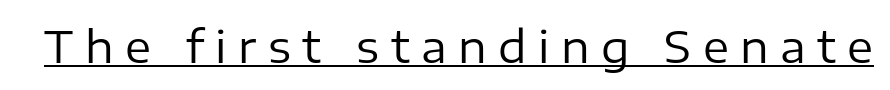
The image shows 44 px regular-weight sans-serif type, upright; set unusually wide letter spacing (+0.26 em), underlined; low stroke contrast and a medium x-height.
